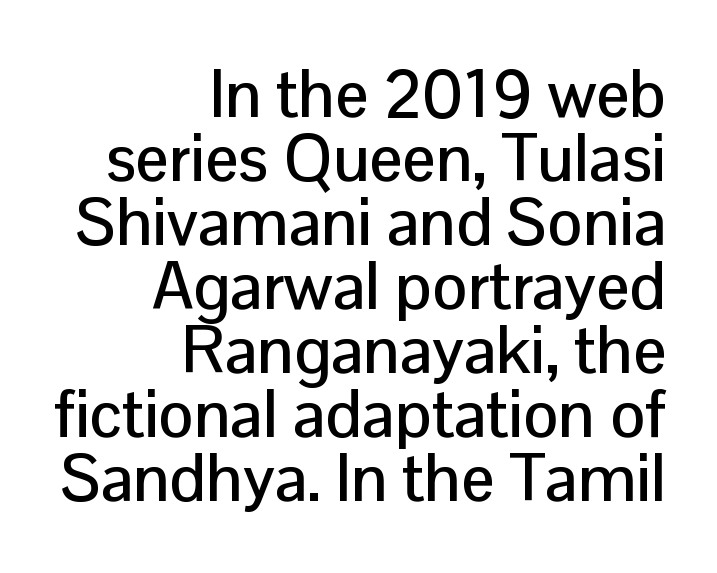
{"serif": "no", "italic": "no", "width": "normal", "stroke_contrast": "low", "x_height": "medium", "monospaced": "no", "underline": "no", "align": "right", "line_spacing": "tight", "line_spacing_ratio": 0.97, "letter_spacing": "normal", "letter_spacing_em": 0.0, "glyph_px": 66}
